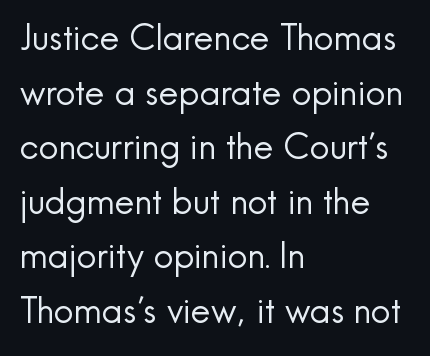
Q: Is the text bold? A: No.
Q: Is the text italic (slanted)? A: No, it is upright.
Q: Is the typeface a serif or a sans-serif typeface? A: Sans-serif.
Q: Is the text underlined? A: No.
Q: How is the paragraph aligned? A: Left-aligned.
Q: Is the spacing between letters normal or unusually wide? A: Normal.
Q: Is the spacing between lines tight, normal or loose? A: Normal.
Q: Width (condensed, normal, or wide)? A: Normal.
Q: x-height? A: Small.
Q: Monospaced? A: No.
